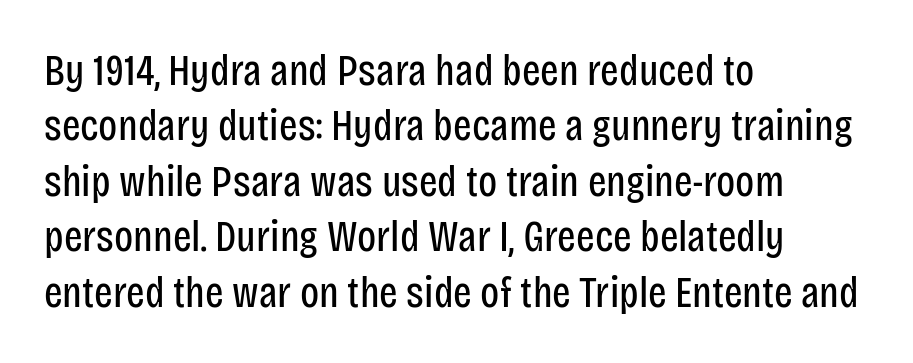
{"serif": "no", "italic": "no", "bold": "no", "weight": "regular", "width": "condensed", "stroke_contrast": "low", "x_height": "large", "monospaced": "no", "underline": "no", "align": "left", "line_spacing": "normal", "line_spacing_ratio": 1.26, "letter_spacing": "normal", "letter_spacing_em": 0.0, "glyph_px": 44}
